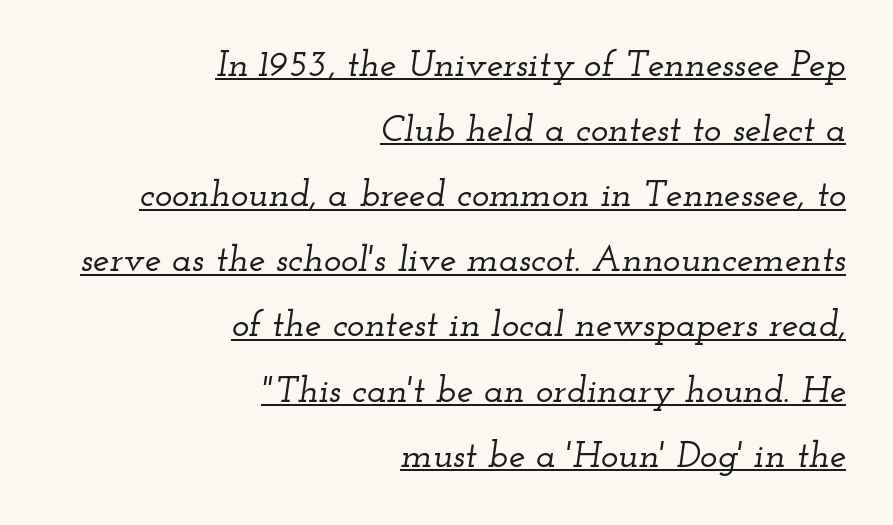
Q: Is the text italic (slanted)? A: Yes, it leans right by about 12 degrees.
Q: Is the typeface a serif or a sans-serif typeface? A: Serif.
Q: Is the text underlined? A: Yes.
Q: How is the paragraph aligned? A: Right-aligned.
Q: Is the spacing between letters normal or unusually wide? A: Normal.
Q: Width (condensed, normal, or wide)? A: Wide.
Q: Stroke contrast? A: Low.
Q: x-height? A: Small.
Q: Monospaced? A: No.
